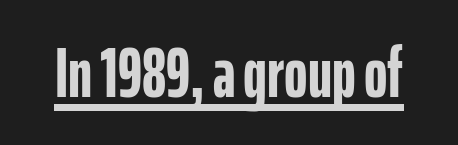
The image shows 71 px semibold, condensed sans-serif type, upright; set normal letter spacing, underlined; low stroke contrast and a medium x-height.
